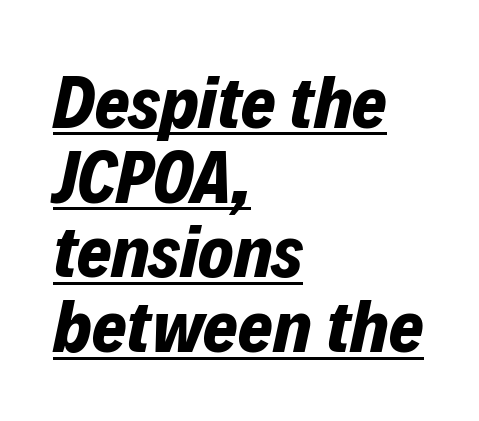
The image shows 74 px bold type, italic (leaning right); set left-aligned, tight line spacing (1.01x), normal letter spacing, underlined; low stroke contrast and a medium x-height.
